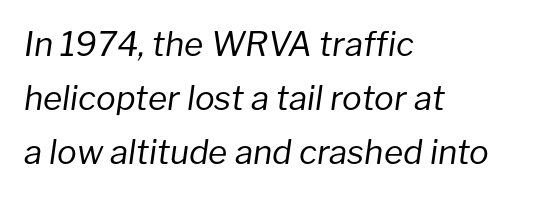
The passage shown has conventional tracking throughout. Note the varied advance widths — an 'i' is clearly narrower than an 'm'. Designer's note — italics engaged. Visually the block forms a straight wall on the left and a jagged coastline on the right. The font is comparable to plain body text, perhaps lighter.
